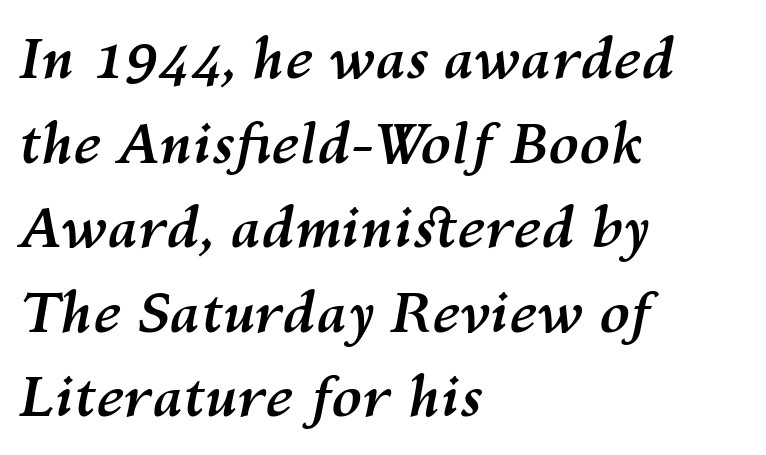
Each glyph is drawn with heavy, bold strokes. There's an unmistakable incline to the writing here. Reading down the column, the eye jumps a familiar distance to each next line. Leftover space on each line is placed entirely after the last word. Between one letter and the next there's only the usual sliver of space. This sample has the flowing, uneven cadence of proportional lettering.
